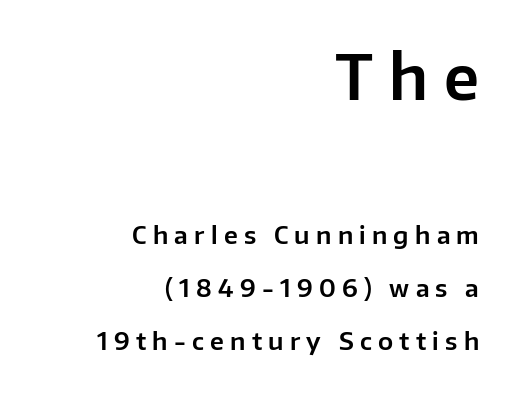
{"serif": "no", "italic": "no", "width": "normal", "stroke_contrast": "low", "x_height": "medium", "monospaced": "no", "underline": "no", "align": "right", "line_spacing": "loose", "line_spacing_ratio": 2.19, "letter_spacing": "wide", "letter_spacing_em": 0.26, "larger_block": "first", "size_ratio": 2.54, "glyph_px": 61}
